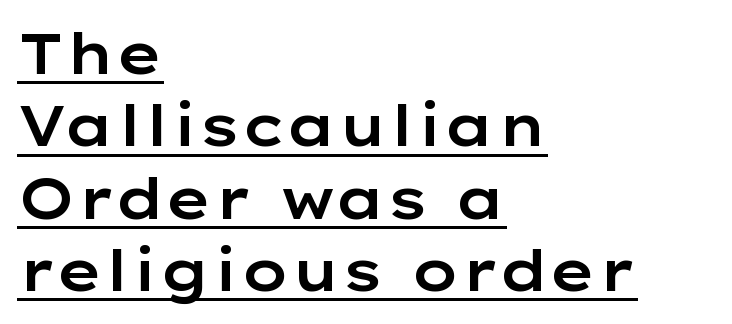
Q: Is the text italic (slanted)? A: No, it is upright.
Q: Is the typeface a serif or a sans-serif typeface? A: Sans-serif.
Q: Is the text underlined? A: Yes.
Q: How is the paragraph aligned? A: Left-aligned.
Q: Is the spacing between letters normal or unusually wide? A: Normal.
Q: Is the spacing between lines tight, normal or loose? A: Normal.
Q: Width (condensed, normal, or wide)? A: Wide.
Q: Stroke contrast? A: Low.
Q: x-height? A: Medium.
Q: Monospaced? A: No.
